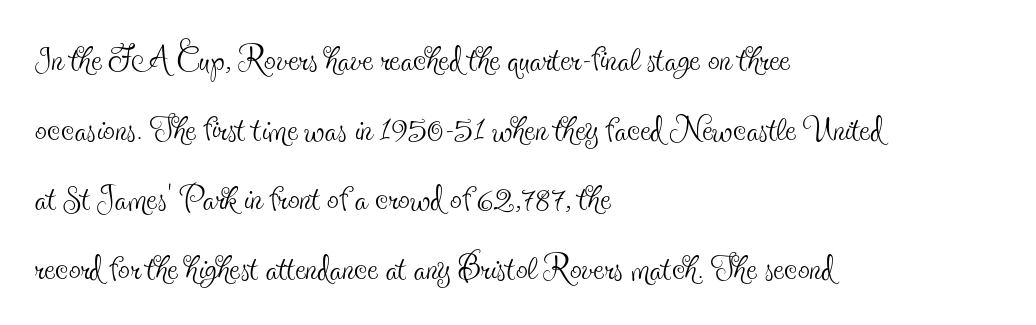
Q: Is the text bold? A: No.
Q: Is the typeface a serif or a sans-serif typeface? A: Serif.
Q: Is the text underlined? A: No.
Q: How is the paragraph aligned? A: Left-aligned.
Q: Is the spacing between letters normal or unusually wide? A: Normal.
Q: Is the spacing between lines tight, normal or loose? A: Normal.
Q: Width (condensed, normal, or wide)? A: Condensed.
Q: x-height? A: Small.
Q: Monospaced? A: No.
